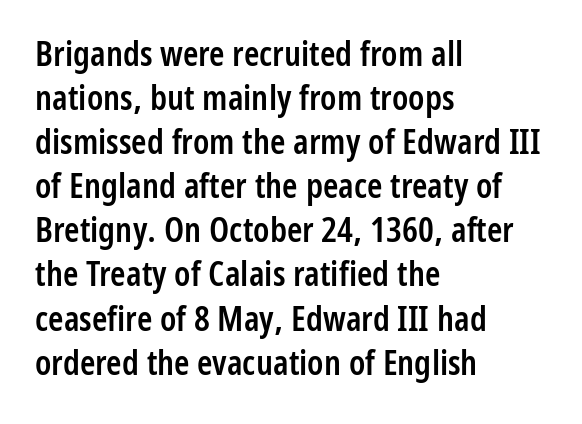
{"serif": "no", "italic": "no", "bold": "semi", "weight": "semibold", "width": "condensed", "stroke_contrast": "low", "x_height": "medium", "monospaced": "no", "underline": "no", "align": "left", "line_spacing": "normal", "line_spacing_ratio": 1.26, "letter_spacing": "normal", "letter_spacing_em": 0.0, "glyph_px": 35}
